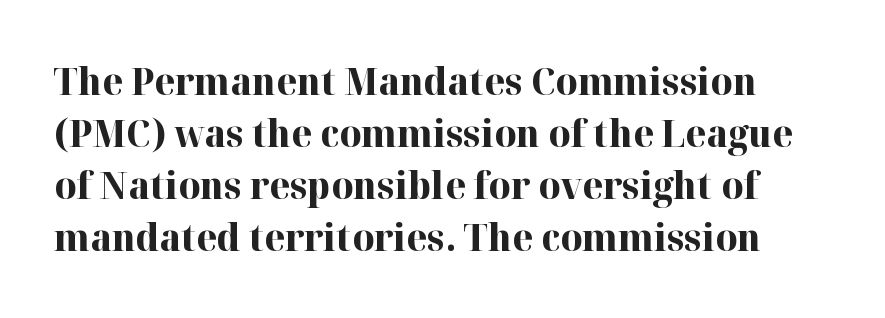
{"serif": "yes", "italic": "no", "bold": "yes", "weight": "bold", "width": "normal", "stroke_contrast": "high", "x_height": "medium", "monospaced": "no", "underline": "no", "line_spacing": "normal", "line_spacing_ratio": 1.37, "letter_spacing": "normal", "letter_spacing_em": 0.0, "glyph_px": 38}
